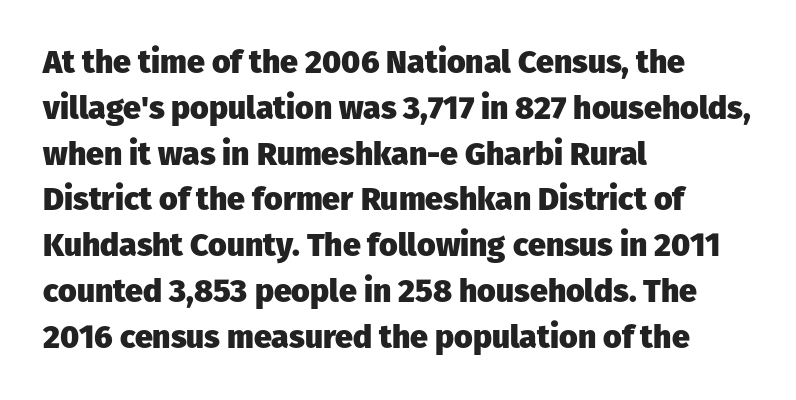
{"serif": "no", "italic": "no", "bold": "yes", "weight": "heavy", "width": "normal", "stroke_contrast": "low", "x_height": "medium", "monospaced": "no", "underline": "no", "align": "left", "line_spacing": "normal", "line_spacing_ratio": 1.43, "letter_spacing": "normal", "letter_spacing_em": 0.0, "glyph_px": 32}
